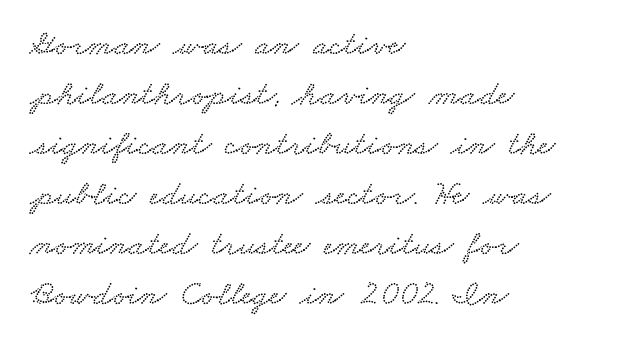
Q: Is the text underlined? A: No.
Q: How is the paragraph aligned? A: Left-aligned.
Q: Is the spacing between letters normal or unusually wide? A: Normal.
Q: Is the spacing between lines tight, normal or loose? A: Normal.
Q: Width (condensed, normal, or wide)? A: Wide.
Q: Stroke contrast? A: Low.
Q: x-height? A: Small.
Q: Monospaced? A: No.
